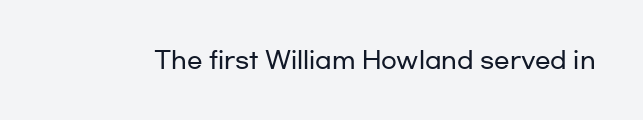
The image shows 23 px text type, upright; set normal letter spacing, not underlined.
